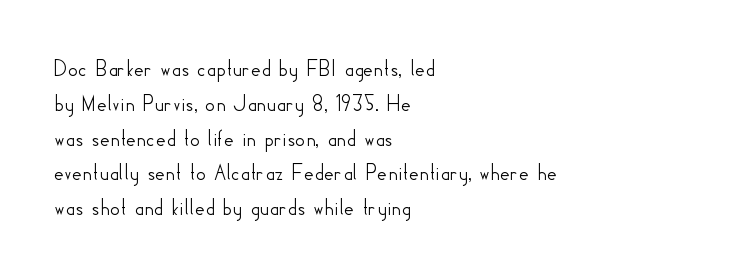
The image shows 24 px text type, upright; set left-aligned, normal line spacing (1.45x), normal letter spacing, not underlined.
